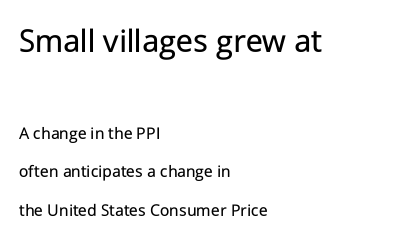
{"serif": "no", "italic": "no", "bold": "no", "weight": "regular", "width": "normal", "stroke_contrast": "low", "x_height": "medium", "monospaced": "no", "underline": "no", "align": "left", "line_spacing": "loose", "line_spacing_ratio": 2.14, "letter_spacing": "normal", "letter_spacing_em": 0.0, "larger_block": "first", "size_ratio": 1.94, "glyph_px": 35}
